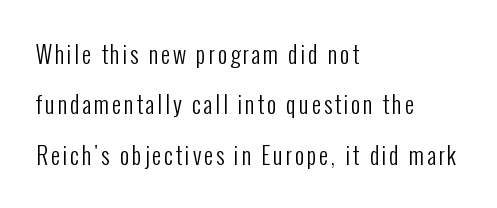
Q: Is the text bold? A: No.
Q: Is the text italic (slanted)? A: No, it is upright.
Q: Is the text underlined? A: No.
Q: How is the paragraph aligned? A: Left-aligned.
Q: Is the spacing between lines tight, normal or loose? A: Loose.
